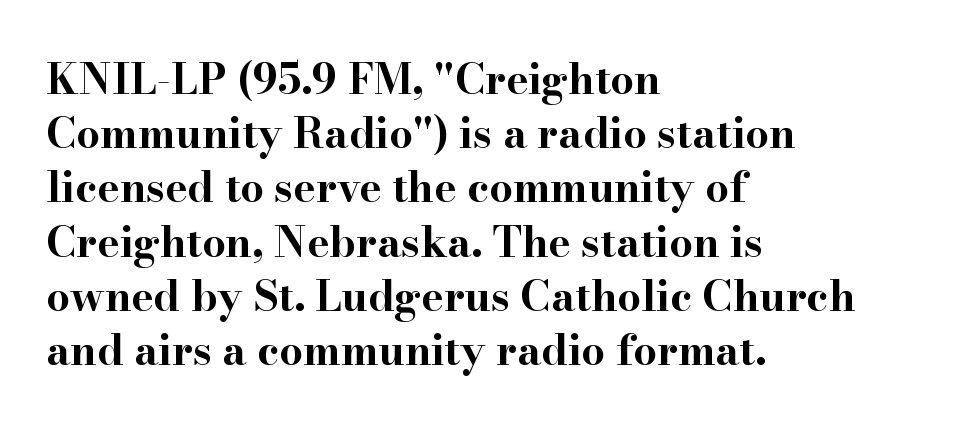
This sample has the flowing, uneven cadence of proportional lettering. Its strokes are broad and dark, the hallmark of bold type. When letters stand straight like this, we call the style roman or upright. Spacing between characters is what you'd get straight out of the box.
